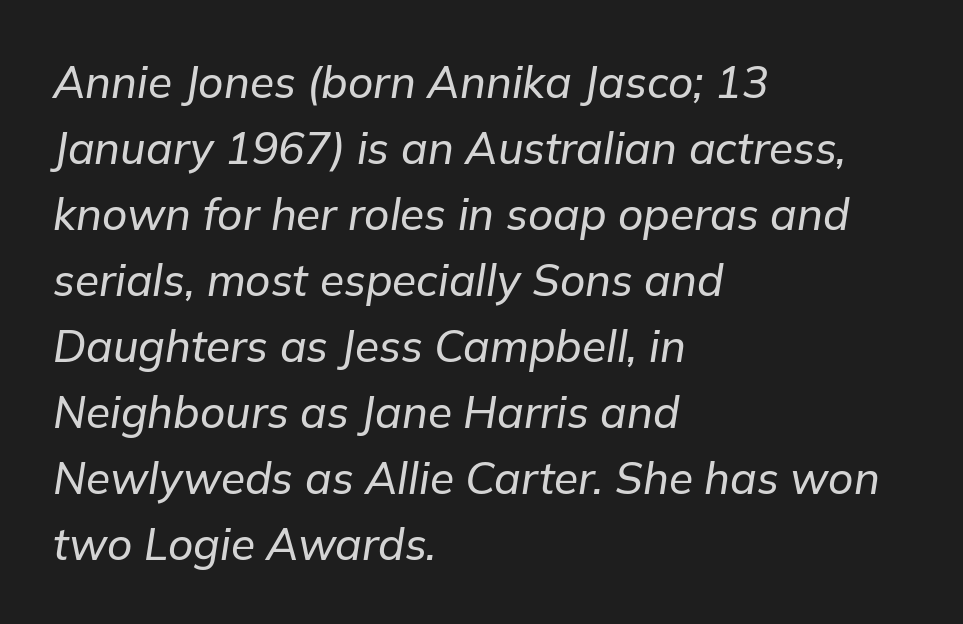
Q: Is the text italic (slanted)? A: Yes, it leans right by about 9 degrees.
Q: Is the text underlined? A: No.
Q: How is the paragraph aligned? A: Left-aligned.
Q: Is the spacing between letters normal or unusually wide? A: Normal.
Q: Is the spacing between lines tight, normal or loose? A: Normal.
Q: Width (condensed, normal, or wide)? A: Normal.
Q: Stroke contrast? A: Low.
Q: x-height? A: Medium.
Q: Monospaced? A: No.
